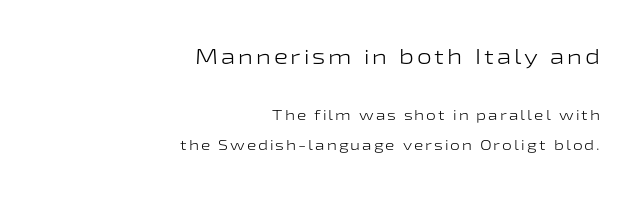
Italic: no, the glyphs are upright roman. Horizontal alignment here is rightward, an uncommon choice for prose. In this sample the first text group is rendered at the bigger scale. The weight would be labelled regular, book, light, or lighter still. Descender tails drop into unmarked territory.
